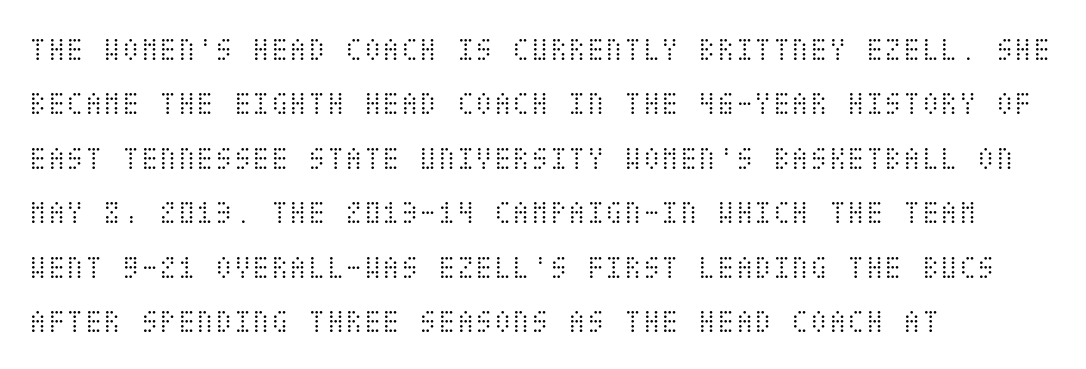
Normally led — the rows are evenly, conventionally spaced. The paragraph has a hard left edge and a soft right edge. The passage shown is not underscored anywhere. Here the glyphs are tracked normally, forming tight word shapes. Notice how the stems are strictly vertical — no italics here.
